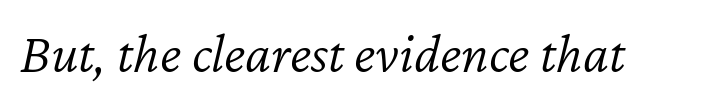
{"italic": "yes", "lean": "right", "slant_degrees": 12, "bold": "no", "weight": "light", "width": "normal", "stroke_contrast": "low", "x_height": "medium", "monospaced": "no", "underline": "no", "letter_spacing": "normal", "letter_spacing_em": 0.0, "glyph_px": 57}
